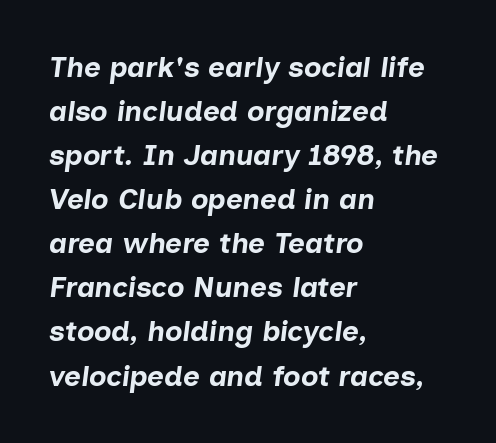
Q: Is the text bold? A: Yes.
Q: Is the text italic (slanted)? A: Yes, it leans right by about 7 degrees.
Q: Is the text underlined? A: No.
Q: How is the paragraph aligned? A: Left-aligned.
Q: Is the spacing between letters normal or unusually wide? A: Normal.
Q: Is the spacing between lines tight, normal or loose? A: Normal.
Q: Width (condensed, normal, or wide)? A: Normal.
Q: Stroke contrast? A: Low.
Q: x-height? A: Medium.
Q: Monospaced? A: No.
